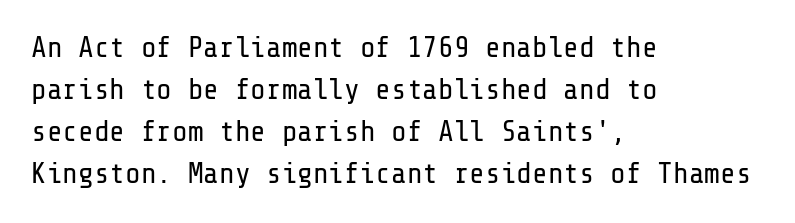
{"serif": "no", "italic": "no", "bold": "no", "weight": "regular", "width": "normal", "stroke_contrast": "low", "x_height": "medium", "underline": "no", "align": "left", "line_spacing": "normal", "line_spacing_ratio": 1.45, "letter_spacing": "normal", "letter_spacing_em": 0.0, "glyph_px": 29}
